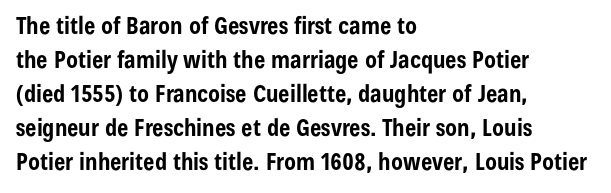
The passage shown stacks its lines at a standard gap. These lines keep a tight, regular rhythm from letter to letter. Descenders hang freely into open space. The sample has been set heavy, in full bold. Leftover space on each line is placed entirely after the last word. Nope, not italic — everything's standing straight.
